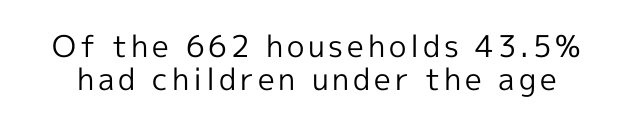
Stroke terminals: plain, sans-serif. Character widths vary here, with narrow letters taking less room than wide ones. Posture: straight, roman, zero tilt. Beneath every word, the page is bare.
